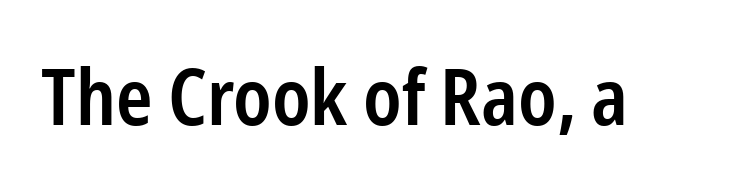
{"serif": "no", "italic": "no", "bold": "semi", "weight": "semibold", "width": "condensed", "stroke_contrast": "low", "x_height": "medium", "monospaced": "no", "underline": "no", "letter_spacing": "normal", "letter_spacing_em": 0.0, "glyph_px": 78}
